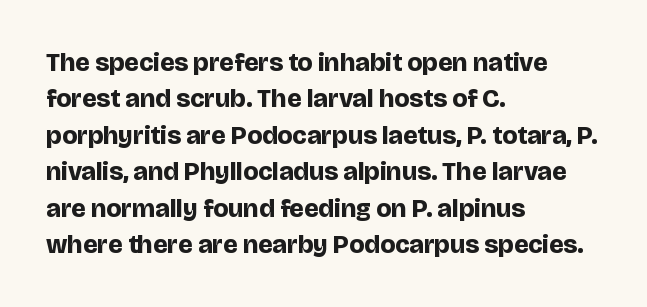
{"italic": "no", "bold": "yes", "underline": "no", "align": "left", "line_spacing": "normal", "line_spacing_ratio": 1.4, "letter_spacing": "normal", "letter_spacing_em": 0.0, "glyph_px": 26}
